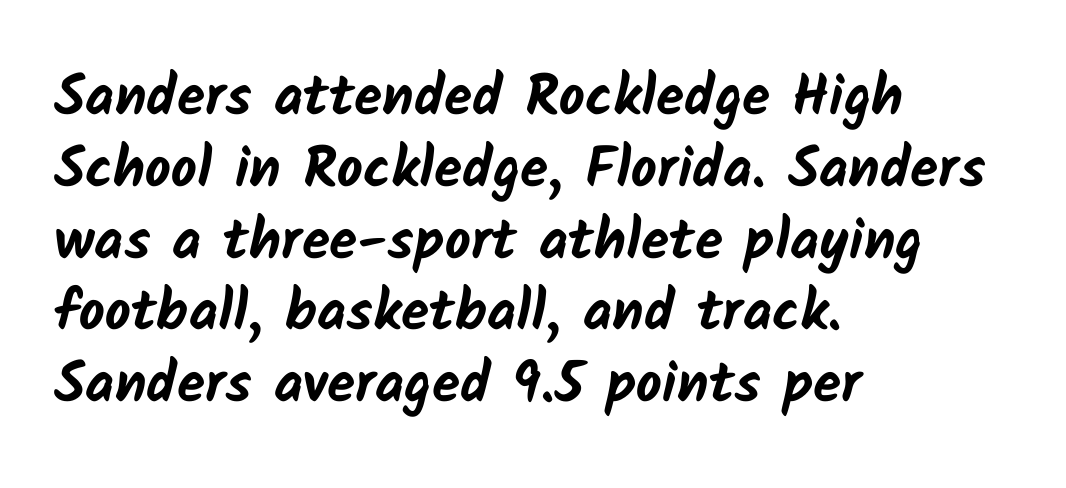
Q: Is the text bold? A: Yes.
Q: Is the typeface a serif or a sans-serif typeface? A: Sans-serif.
Q: Is the text underlined? A: No.
Q: How is the paragraph aligned? A: Left-aligned.
Q: Is the spacing between letters normal or unusually wide? A: Normal.
Q: Is the spacing between lines tight, normal or loose? A: Normal.
Q: Width (condensed, normal, or wide)? A: Normal.
Q: Stroke contrast? A: Low.
Q: x-height? A: Medium.
Q: Monospaced? A: No.
